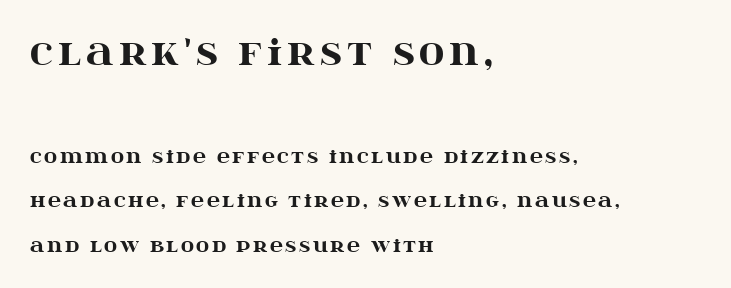
{"serif": "yes", "italic": "no", "bold": "yes", "weight": "heavy", "width": "wide", "stroke_contrast": "high", "x_height": "large", "monospaced": "no", "underline": "no", "align": "left", "line_spacing": "loose", "line_spacing_ratio": 2.48, "larger_block": "first", "size_ratio": 1.94, "glyph_px": 35}
